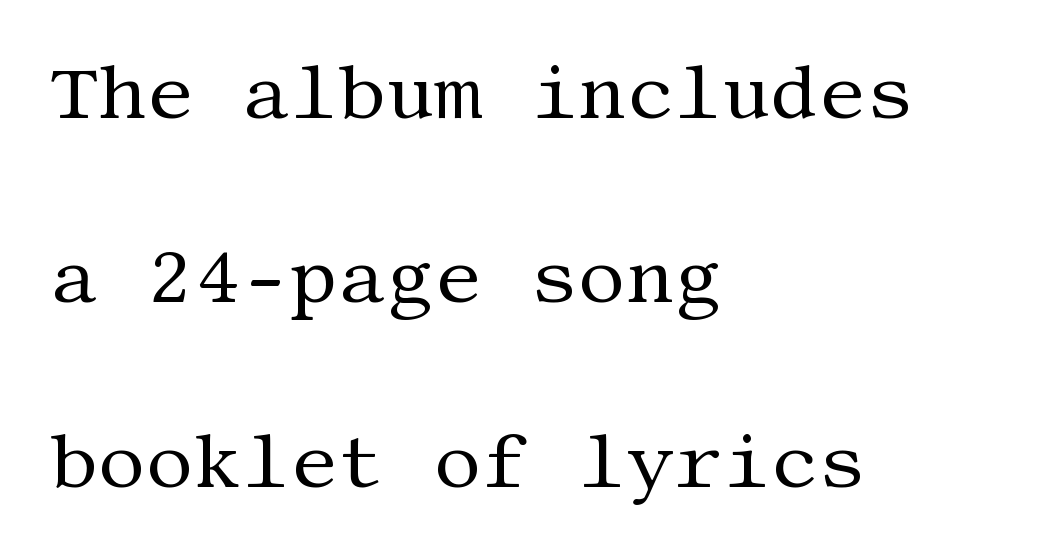
Q: Is the text bold? A: No.
Q: Is the text italic (slanted)? A: No, it is upright.
Q: Is the typeface a serif or a sans-serif typeface? A: Serif.
Q: Is the text underlined? A: No.
Q: How is the paragraph aligned? A: Left-aligned.
Q: Is the spacing between letters normal or unusually wide? A: Normal.
Q: Is the spacing between lines tight, normal or loose? A: Loose.
Q: Width (condensed, normal, or wide)? A: Normal.
Q: Stroke contrast? A: Medium.
Q: x-height? A: Large.
